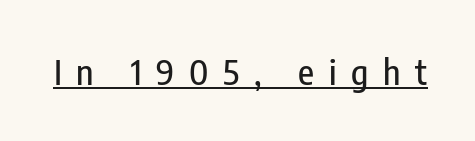
The image shows 35 px condensed sans-serif type, upright; set unusually wide letter spacing (+0.42 em), underlined; low stroke contrast and a medium x-height.
